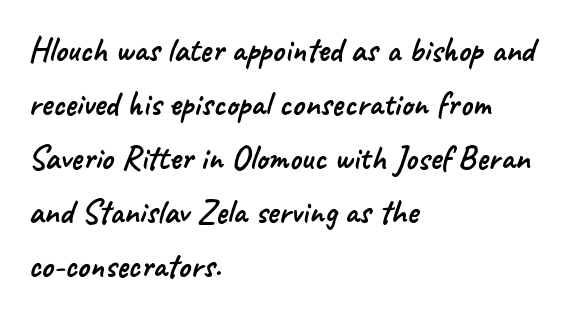
{"serif": "no", "width": "normal", "stroke_contrast": "low", "x_height": "small", "monospaced": "no", "underline": "no", "align": "left", "line_spacing": "normal", "line_spacing_ratio": 1.59, "letter_spacing": "normal", "letter_spacing_em": 0.0, "glyph_px": 34}
